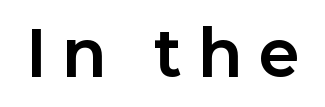
Q: Is the text bold? A: Yes.
Q: Is the text italic (slanted)? A: No, it is upright.
Q: Is the typeface a serif or a sans-serif typeface? A: Sans-serif.
Q: Is the text underlined? A: No.
Q: Is the spacing between letters normal or unusually wide? A: Unusually wide.
Q: Width (condensed, normal, or wide)? A: Normal.
Q: Stroke contrast? A: Low.
Q: x-height? A: Medium.
Q: Monospaced? A: No.
